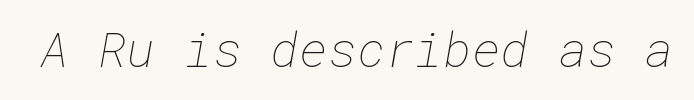
{"bold": "no", "weight": "thin", "width": "normal", "stroke_contrast": "low", "x_height": "medium", "underline": "no", "letter_spacing": "normal", "letter_spacing_em": 0.0, "glyph_px": 49}
